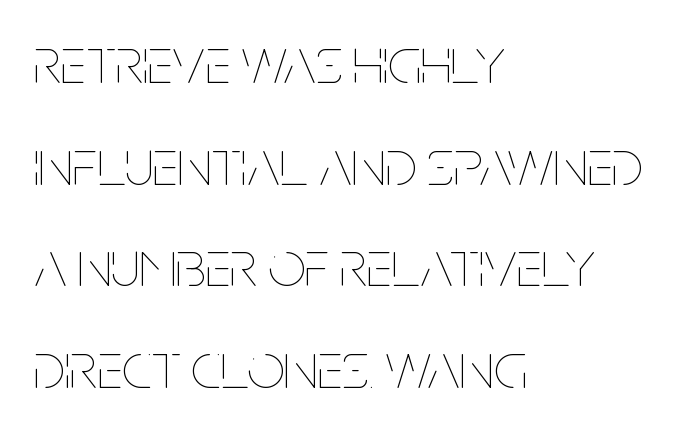
{"italic": "no", "bold": "no", "weight": "thin", "width": "condensed", "stroke_contrast": "low", "x_height": "large", "monospaced": "no", "underline": "no", "align": "left", "line_spacing": "normal", "line_spacing_ratio": 1.54, "letter_spacing": "normal", "letter_spacing_em": 0.0, "glyph_px": 66}
